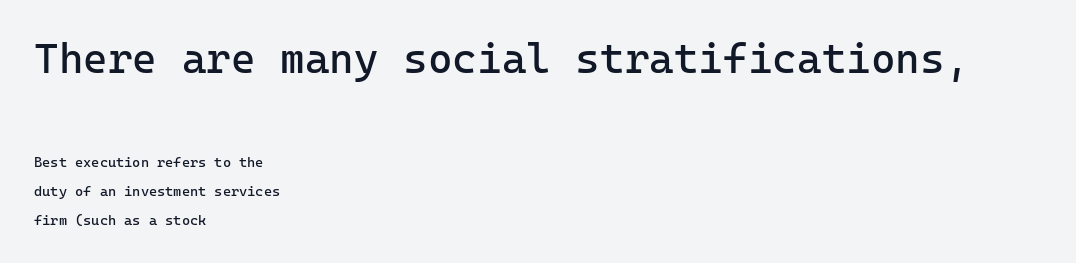
There is no visible air inserted between adjacent glyphs. Anything drawn beneath the words? Only blank space. If you measured baseline to baseline, you'd find a long distance. Classification — sans serif. The axis of the letterforms is exactly vertical.
